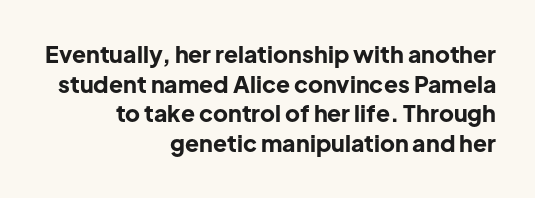
The image shows 23 px bold type, upright; set right-aligned, normal line spacing (1.29x), normal letter spacing, not underlined.
